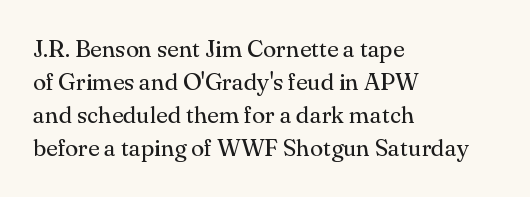
Q: Is the text bold? A: No.
Q: Is the text italic (slanted)? A: No, it is upright.
Q: Is the text underlined? A: No.
Q: How is the paragraph aligned? A: Left-aligned.
Q: Is the spacing between letters normal or unusually wide? A: Normal.
Q: Is the spacing between lines tight, normal or loose? A: Normal.
